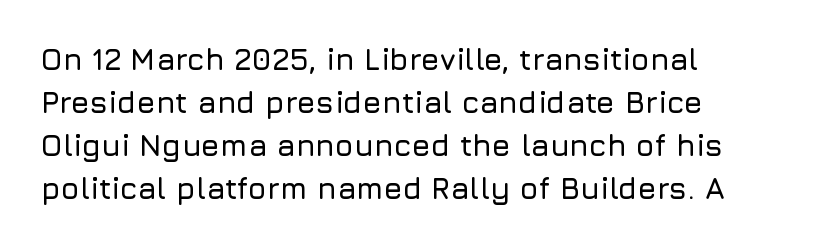
Q: Is the text italic (slanted)? A: No, it is upright.
Q: Is the typeface a serif or a sans-serif typeface? A: Sans-serif.
Q: Is the text underlined? A: No.
Q: How is the paragraph aligned? A: Left-aligned.
Q: Is the spacing between letters normal or unusually wide? A: Normal.
Q: Is the spacing between lines tight, normal or loose? A: Normal.
Q: Width (condensed, normal, or wide)? A: Normal.
Q: Stroke contrast? A: Low.
Q: x-height? A: Medium.
Q: Monospaced? A: No.
